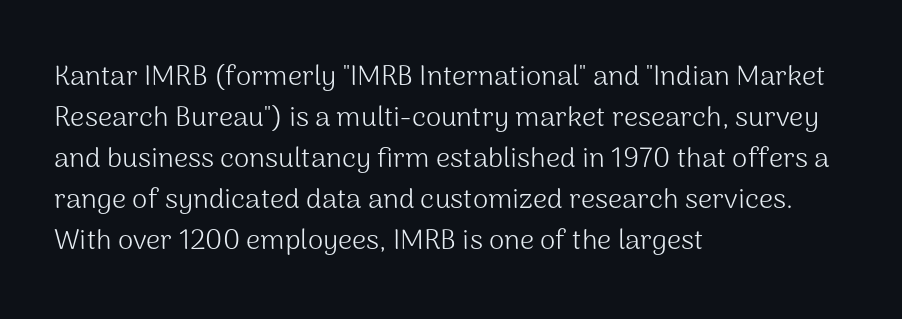
The image shows 28 px light sans-serif type, upright; set left-aligned, normal line spacing (1.46x), normal letter spacing, not underlined; medium stroke contrast and a medium x-height.
